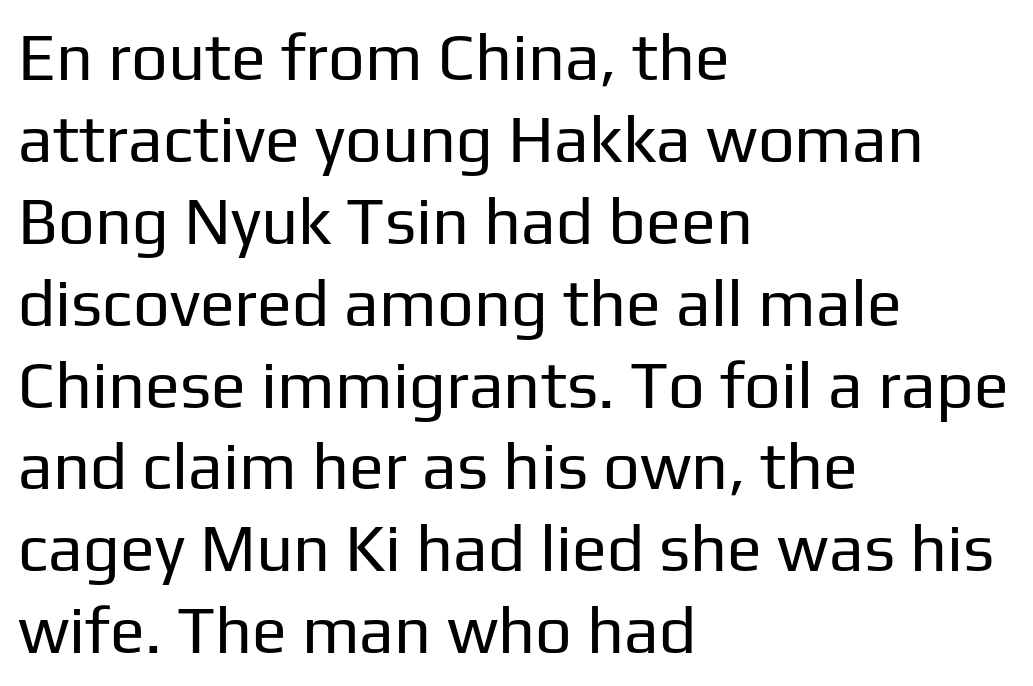
Q: Is the text bold? A: No.
Q: Is the text italic (slanted)? A: No, it is upright.
Q: Is the typeface a serif or a sans-serif typeface? A: Sans-serif.
Q: Is the text underlined? A: No.
Q: How is the paragraph aligned? A: Left-aligned.
Q: Is the spacing between letters normal or unusually wide? A: Normal.
Q: Is the spacing between lines tight, normal or loose? A: Normal.
Q: Width (condensed, normal, or wide)? A: Normal.
Q: Stroke contrast? A: Low.
Q: x-height? A: Medium.
Q: Monospaced? A: No.
